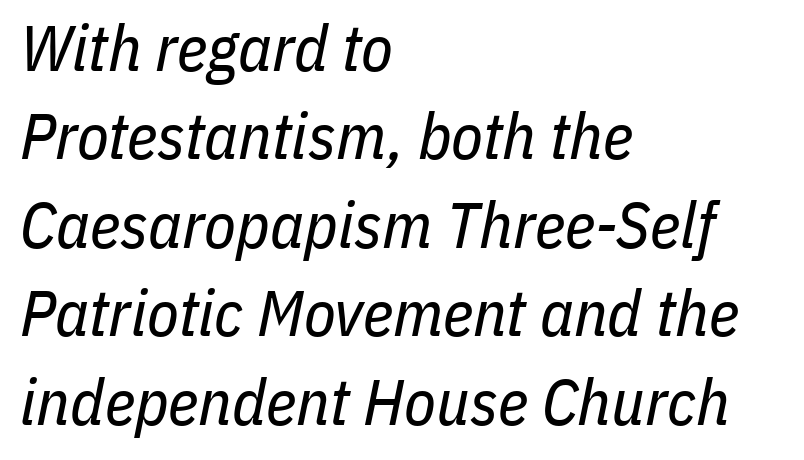
The image shows 65 px regular-weight, condensed type, italic (leaning right); set left-aligned, normal line spacing (1.36x), normal letter spacing, not underlined; low stroke contrast and a medium x-height.
